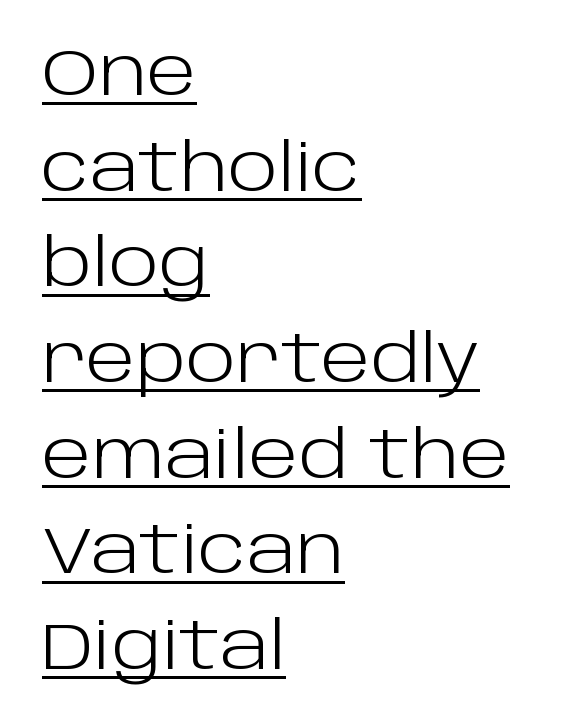
Horizontal bands of white between lines are of average thickness. Do the letters lean? They stand straight. Unlike a traditional serif, this face leaves its strokes unadorned. Check the space under the baseline: a stroke is drawn there.
